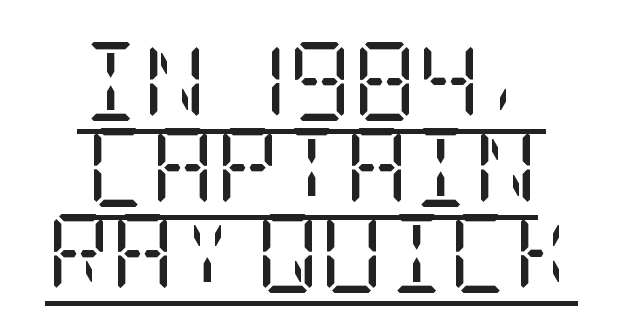
Q: Is the text bold? A: No.
Q: Is the text italic (slanted)? A: No, it is upright.
Q: Is the typeface a serif or a sans-serif typeface? A: Serif.
Q: Is the text underlined? A: Yes.
Q: Is the spacing between letters normal or unusually wide? A: Normal.
Q: Is the spacing between lines tight, normal or loose? A: Tight.
Q: Width (condensed, normal, or wide)? A: Condensed.
Q: Stroke contrast? A: Low.
Q: x-height? A: Large.
